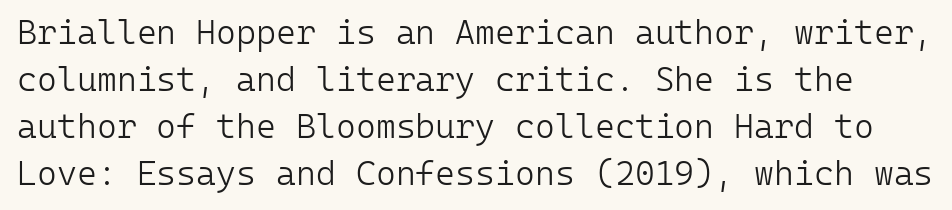
Q: Is the text bold? A: No.
Q: Is the text italic (slanted)? A: No, it is upright.
Q: Is the typeface a serif or a sans-serif typeface? A: Sans-serif.
Q: Is the text underlined? A: No.
Q: Is the spacing between letters normal or unusually wide? A: Normal.
Q: Is the spacing between lines tight, normal or loose? A: Normal.
Q: Width (condensed, normal, or wide)? A: Normal.
Q: Stroke contrast? A: Low.
Q: x-height? A: Medium.
Q: Monospaced? A: Yes.
